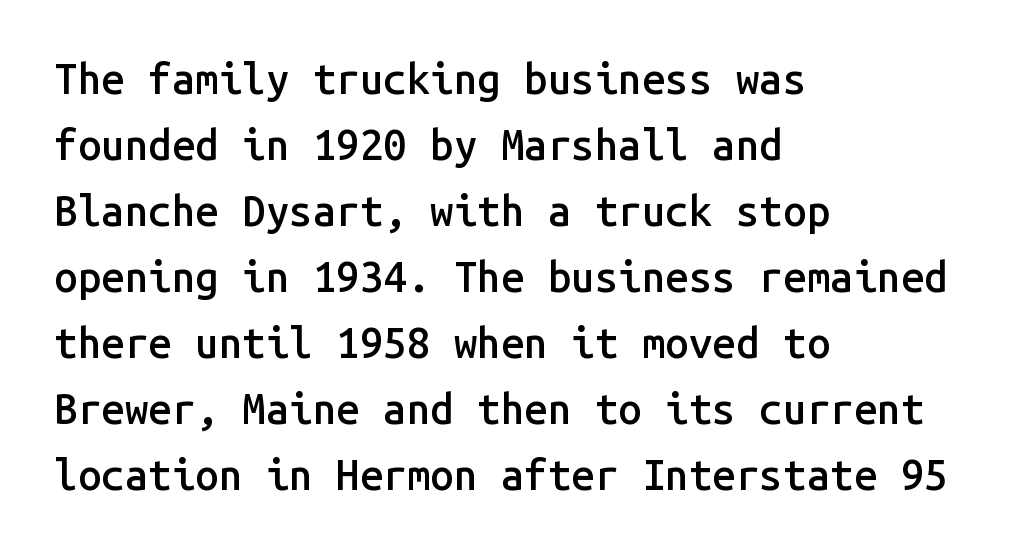
Q: Is the text bold? A: Semi-bold.
Q: Is the text italic (slanted)? A: No, it is upright.
Q: Is the typeface a serif or a sans-serif typeface? A: Sans-serif.
Q: Is the text underlined? A: No.
Q: How is the paragraph aligned? A: Left-aligned.
Q: Is the spacing between letters normal or unusually wide? A: Normal.
Q: Is the spacing between lines tight, normal or loose? A: Normal.
Q: Width (condensed, normal, or wide)? A: Normal.
Q: Stroke contrast? A: Low.
Q: x-height? A: Medium.
Q: Monospaced? A: Yes.
